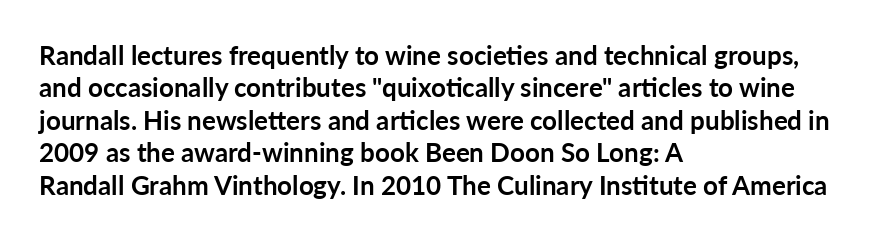
The image shows 26 px bold type, upright; set left-aligned, normal line spacing (1.25x), normal letter spacing, not underlined.
